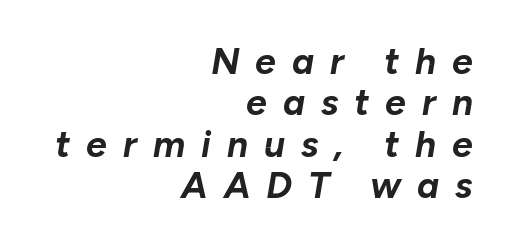
Reading down the column, the eye jumps only a short way to each next line. The words here are not underlined. Heavy, bold letterforms. You could not count columns in this text — the font is proportionally spaced. Where is the straight margin? On the right.
